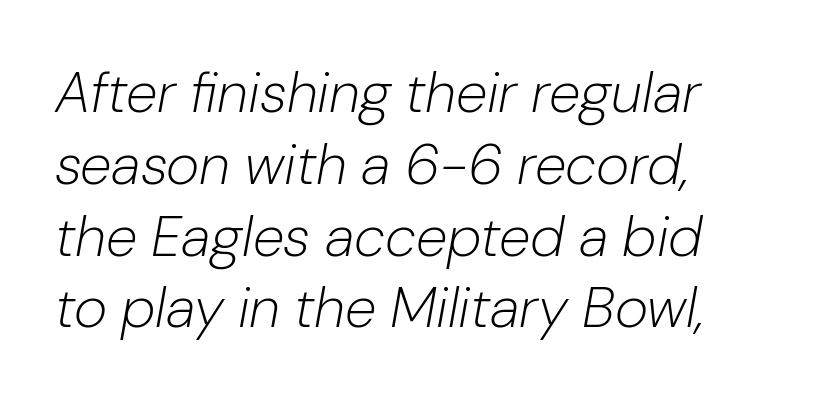
The type is set solid horizontally, with unmodified tracking. Underline: absent. Stroke thickness stays within the range of a standard reading face or lighter. Do the characters align in a grid? No, the font is proportional. Normally led — the rows are evenly, conventionally spaced.
